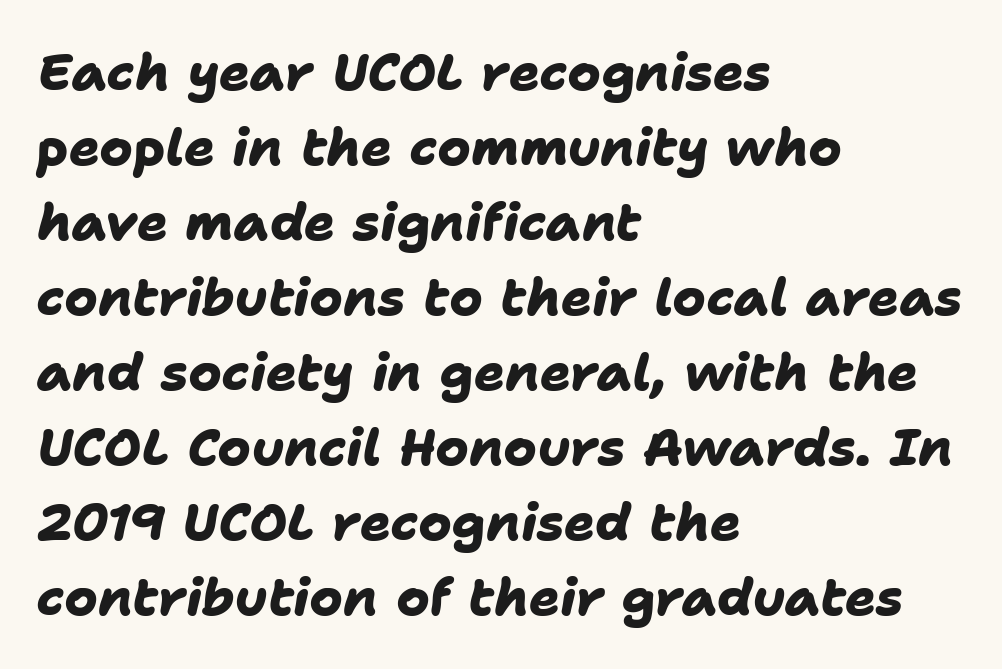
{"serif": "no", "bold": "yes", "weight": "heavy", "width": "normal", "stroke_contrast": "low", "x_height": "medium", "monospaced": "no", "underline": "no", "align": "left", "line_spacing": "normal", "line_spacing_ratio": 1.47, "letter_spacing": "normal", "letter_spacing_em": 0.0, "glyph_px": 51}
